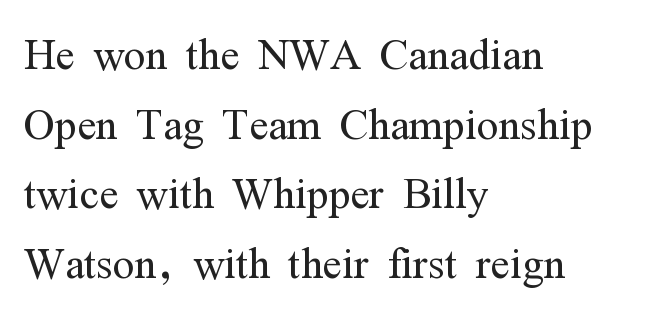
The area under the type is left untouched. The characters display serif detailing at their extremities. This is roman type, the default non-slanted kind. Layout note: lines flush left. The rendering uses natural spacing where letterforms have individual widths.
